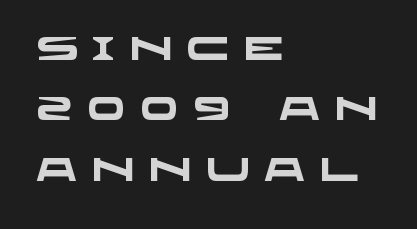
The image shows 32 px heavy, wide sans-serif type; set left-aligned, line spacing 1.89x, unusually wide letter spacing (+0.44 em), not underlined; low stroke contrast and a large x-height.
